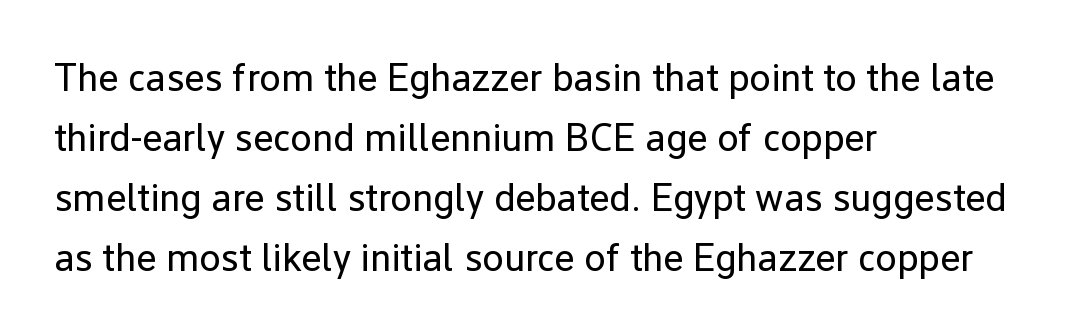
Q: Is the text bold? A: No.
Q: Is the text italic (slanted)? A: No, it is upright.
Q: Is the typeface a serif or a sans-serif typeface? A: Sans-serif.
Q: Is the text underlined? A: No.
Q: How is the paragraph aligned? A: Left-aligned.
Q: Is the spacing between letters normal or unusually wide? A: Normal.
Q: Is the spacing between lines tight, normal or loose? A: Normal.
Q: Width (condensed, normal, or wide)? A: Normal.
Q: Stroke contrast? A: Low.
Q: x-height? A: Medium.
Q: Monospaced? A: No.
